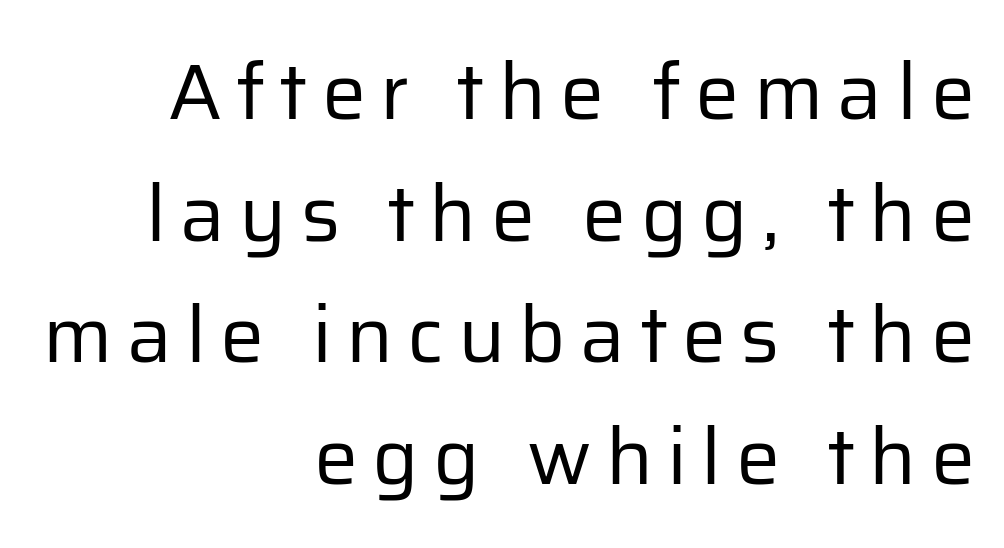
Q: Is the text bold? A: No.
Q: Is the text italic (slanted)? A: No, it is upright.
Q: Is the typeface a serif or a sans-serif typeface? A: Sans-serif.
Q: Is the text underlined? A: No.
Q: How is the paragraph aligned? A: Right-aligned.
Q: Is the spacing between lines tight, normal or loose? A: Normal.
Q: Width (condensed, normal, or wide)? A: Normal.
Q: Stroke contrast? A: Low.
Q: x-height? A: Medium.
Q: Monospaced? A: No.
